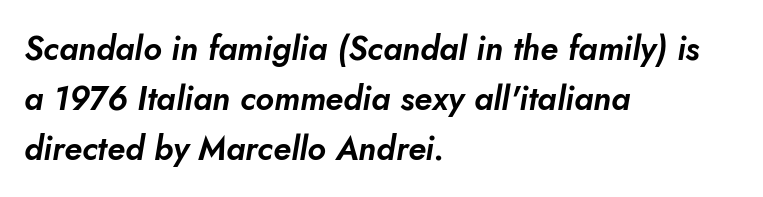
The image shows 33 px sans-serif type; set left-aligned, normal line spacing (1.51x), normal letter spacing, not underlined; low stroke contrast and a small x-height.
